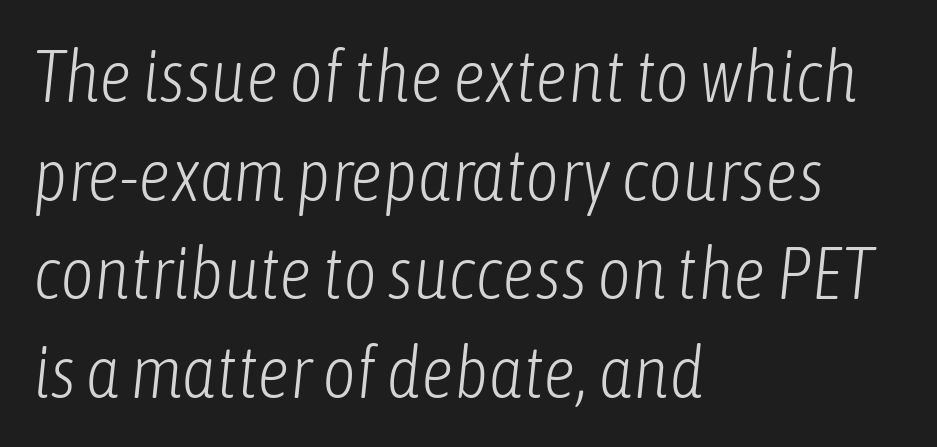
The rag falls on the right side of this text block. Posture: slanted. Is the letter spacing exaggerated? No — it looks like the ordinary default. The face looks like a standard text weight, possibly lighter. Character widths vary here, with narrow letters taking less room than wide ones.
